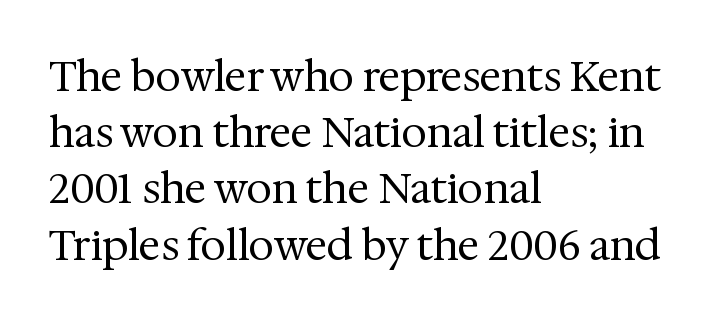
Observe the serifs anchoring each vertical stroke in this sample. What's the leading like? Ordinary, nothing unusual. The foot of each line stays bare and open. Alignment: flush left. Think of a printed novel: that variable character pitch is what you see here. The letters stand upright; this is a roman face.
